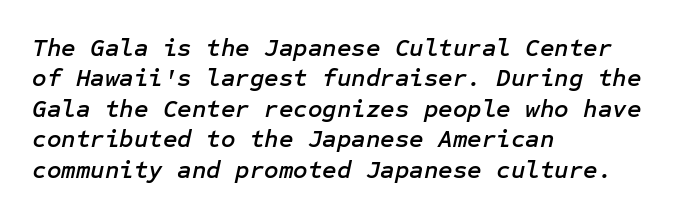
Q: Is the text italic (slanted)? A: Yes, it leans right by about 12 degrees.
Q: Is the text underlined? A: No.
Q: How is the paragraph aligned? A: Left-aligned.
Q: Is the spacing between letters normal or unusually wide? A: Normal.
